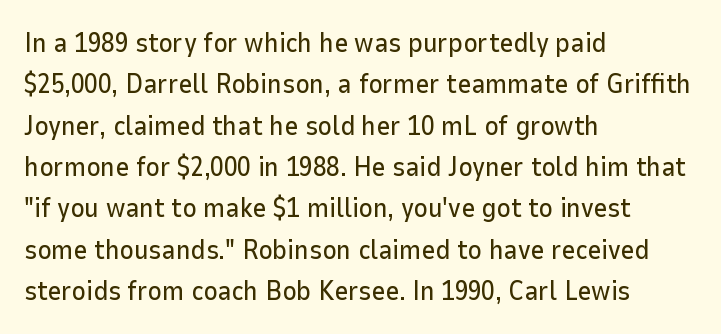
Q: Is the text italic (slanted)? A: No, it is upright.
Q: Is the text underlined? A: No.
Q: How is the paragraph aligned? A: Left-aligned.
Q: Is the spacing between letters normal or unusually wide? A: Normal.
Q: Is the spacing between lines tight, normal or loose? A: Normal.
